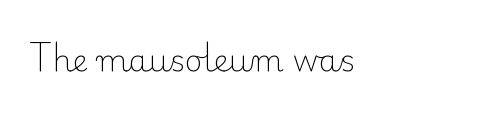
{"serif": "yes", "italic": "no", "bold": "no", "weight": "light", "width": "normal", "stroke_contrast": "low", "x_height": "small", "monospaced": "no", "underline": "no", "letter_spacing": "normal", "letter_spacing_em": 0.0, "glyph_px": 31}
